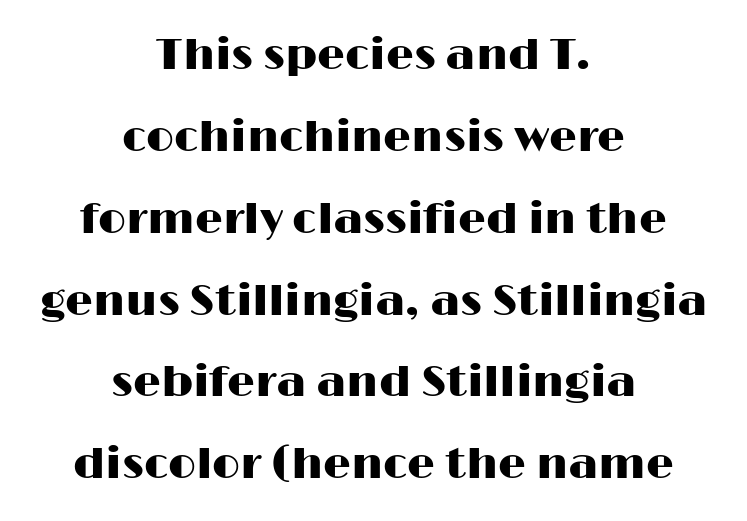
The image shows 44 px wide sans-serif type, upright; set centered, line spacing 1.86x, normal letter spacing, not underlined; high stroke contrast and a medium x-height.
